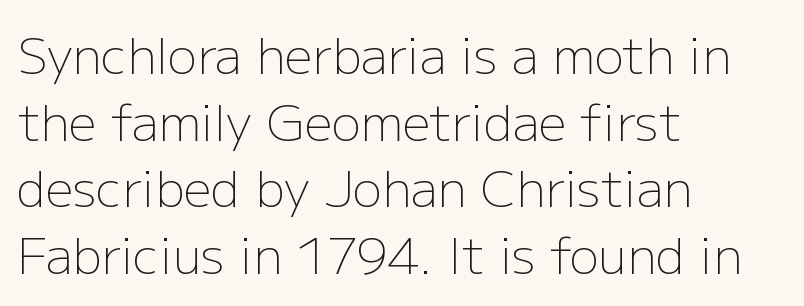
Q: Is the text bold? A: No.
Q: Is the text italic (slanted)? A: No, it is upright.
Q: Is the typeface a serif or a sans-serif typeface? A: Sans-serif.
Q: Is the text underlined? A: No.
Q: How is the paragraph aligned? A: Left-aligned.
Q: Is the spacing between letters normal or unusually wide? A: Normal.
Q: Is the spacing between lines tight, normal or loose? A: Normal.
Q: Width (condensed, normal, or wide)? A: Normal.
Q: Stroke contrast? A: Low.
Q: x-height? A: Medium.
Q: Monospaced? A: No.
